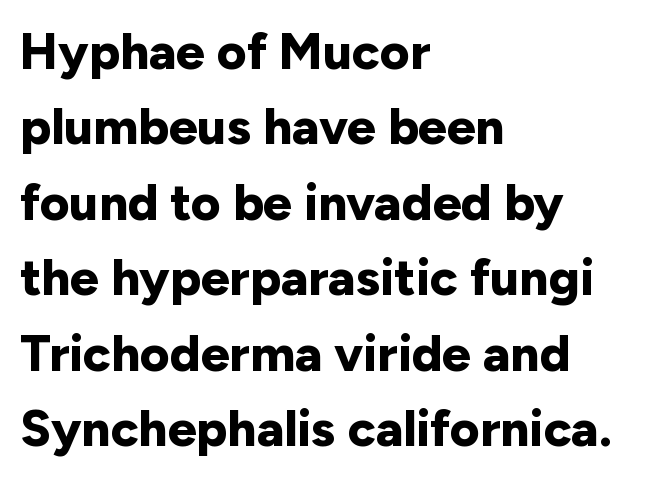
{"serif": "no", "italic": "no", "bold": "yes", "weight": "bold", "width": "normal", "stroke_contrast": "low", "x_height": "medium", "monospaced": "no", "underline": "no", "align": "left", "line_spacing": "normal", "line_spacing_ratio": 1.48, "letter_spacing": "normal", "letter_spacing_em": 0.0, "glyph_px": 51}
